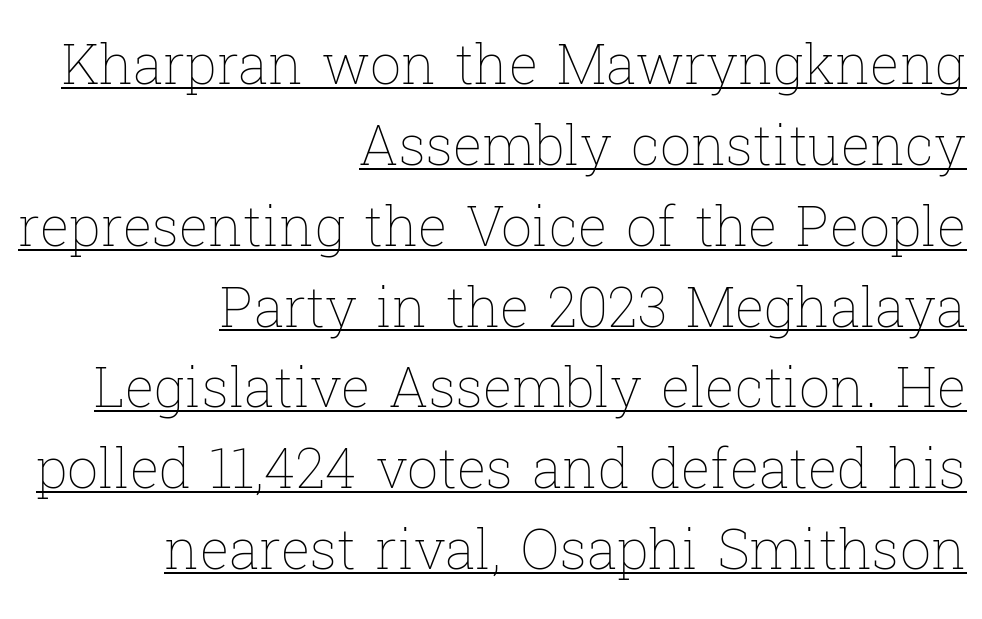
{"italic": "no", "bold": "no", "weight": "thin", "width": "normal", "stroke_contrast": "low", "x_height": "medium", "monospaced": "no", "underline": "yes", "align": "right", "line_spacing": "normal", "line_spacing_ratio": 1.47, "letter_spacing": "normal", "letter_spacing_em": 0.0, "glyph_px": 55}
